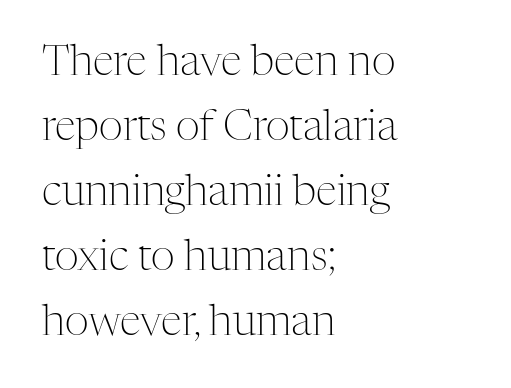
The image shows 42 px light serif type, upright; set left-aligned, normal line spacing (1.55x), normal letter spacing, not underlined; medium stroke contrast and a medium x-height.
